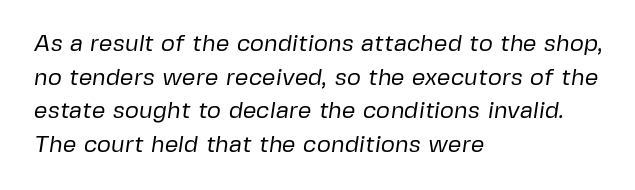
Q: Is the text bold? A: No.
Q: Is the text underlined? A: No.
Q: How is the paragraph aligned? A: Left-aligned.
Q: Is the spacing between letters normal or unusually wide? A: Normal.
Q: Is the spacing between lines tight, normal or loose? A: Normal.
